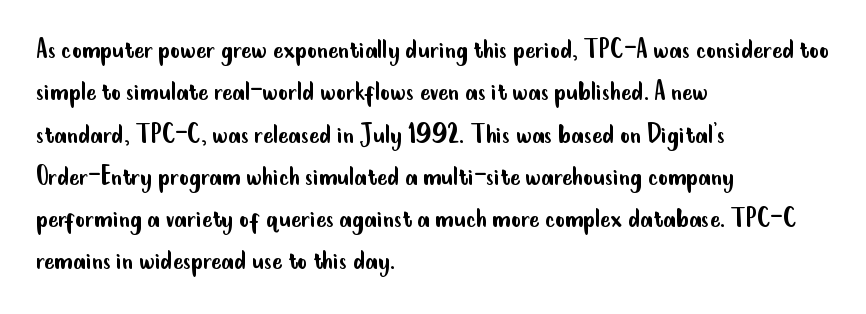
Each line starts at the same left margin while the right side varies. The type is set solid horizontally, with unmodified tracking. Serif or sans? Sans — the stroke terminals are bare. Glance below the letters and you will spot only blank space.
